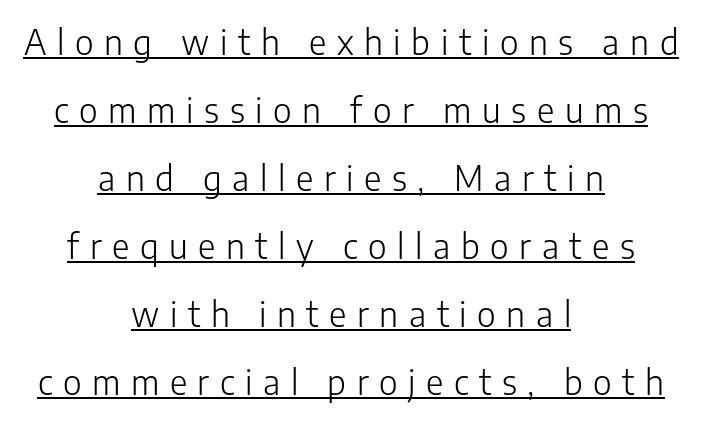
Q: Is the text bold? A: No.
Q: Is the text italic (slanted)? A: No, it is upright.
Q: Is the typeface a serif or a sans-serif typeface? A: Sans-serif.
Q: Is the text underlined? A: Yes.
Q: How is the paragraph aligned? A: Centered.
Q: Is the spacing between letters normal or unusually wide? A: Unusually wide.
Q: Is the spacing between lines tight, normal or loose? A: Loose.
Q: Width (condensed, normal, or wide)? A: Normal.
Q: Stroke contrast? A: Low.
Q: x-height? A: Medium.
Q: Monospaced? A: No.
